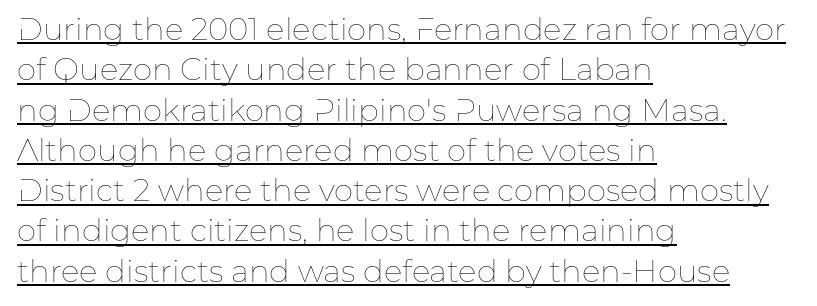
The image shows 31 px thin type, upright; set left-aligned, normal line spacing (1.3x), normal letter spacing, underlined; low stroke contrast and a medium x-height.
